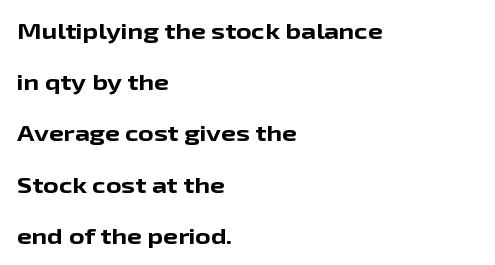
Default kerning and tracking; the words read as compact shapes. Interline gaps are noticeably wide in this sample. These lines stack with their left ends in a neat column. This sample uses an upright cut, with every glyph sitting square on the baseline. The foot of each line stays bare and open.
